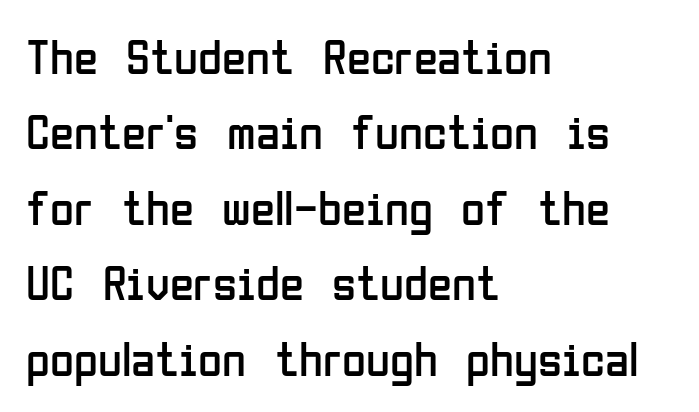
{"serif": "no", "italic": "no", "bold": "no", "weight": "regular", "width": "condensed", "stroke_contrast": "low", "x_height": "medium", "monospaced": "no", "underline": "no", "align": "left", "line_spacing": "normal", "line_spacing_ratio": 1.54, "letter_spacing": "normal", "letter_spacing_em": 0.0, "glyph_px": 49}
